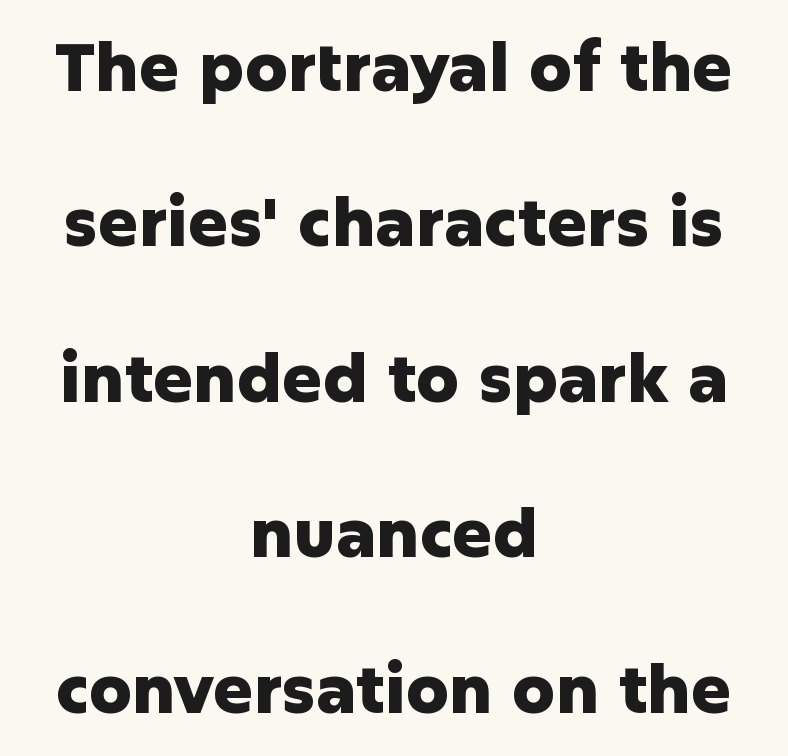
{"serif": "no", "italic": "no", "bold": "yes", "weight": "heavy", "width": "normal", "stroke_contrast": "low", "x_height": "medium", "monospaced": "no", "underline": "no", "align": "center", "line_spacing": "loose", "line_spacing_ratio": 2.32, "letter_spacing": "normal", "letter_spacing_em": 0.0, "glyph_px": 67}
